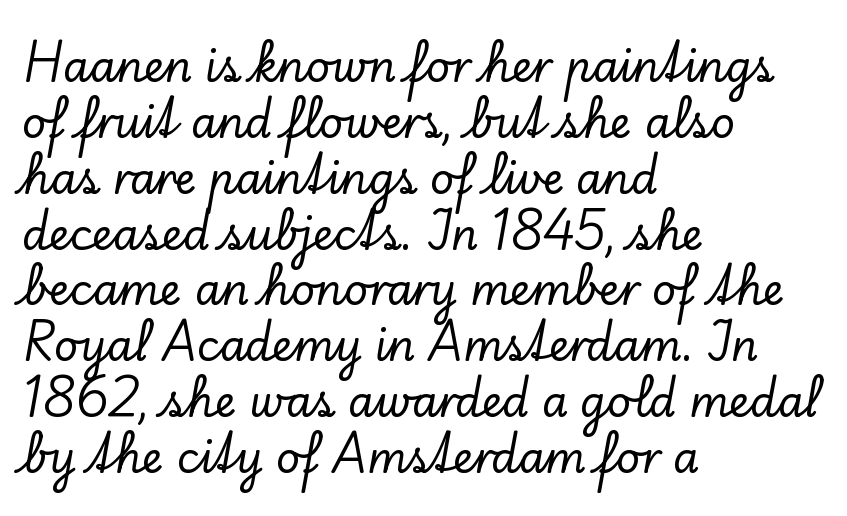
The image shows 42 px serif type; set left-aligned, normal line spacing (1.33x), normal letter spacing, not underlined; low stroke contrast and a small x-height.
